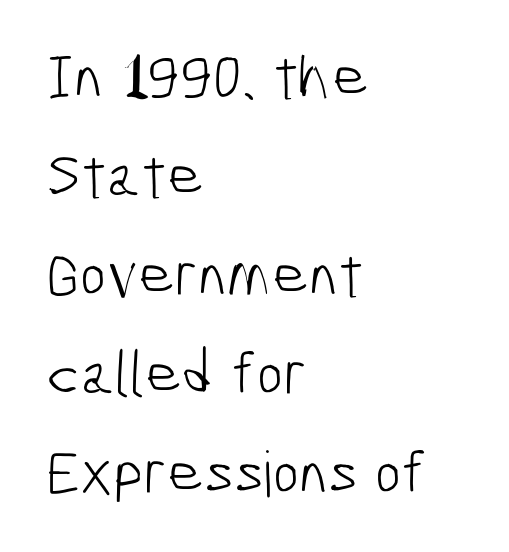
Q: Is the text bold? A: No.
Q: Is the typeface a serif or a sans-serif typeface? A: Sans-serif.
Q: Is the text underlined? A: No.
Q: How is the paragraph aligned? A: Left-aligned.
Q: Is the spacing between letters normal or unusually wide? A: Normal.
Q: Is the spacing between lines tight, normal or loose? A: Normal.
Q: Width (condensed, normal, or wide)? A: Condensed.
Q: Stroke contrast? A: Low.
Q: x-height? A: Medium.
Q: Monospaced? A: No.
